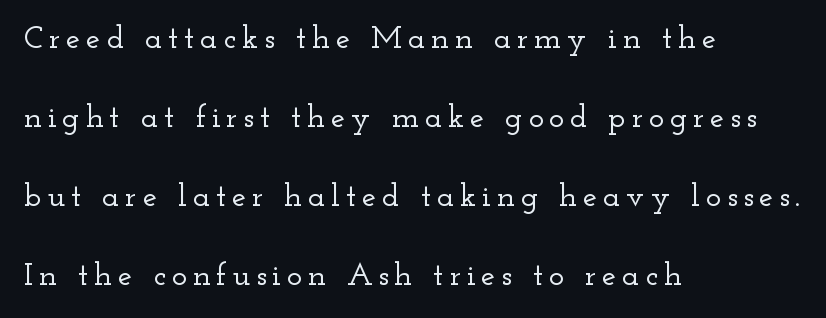
The face used here is proportionally spaced, like ordinary book or web type. The line-height multiplier appears high, well above default. This is serif lettering, the kind often seen in printed books. The gap between lines stays unmarked.
